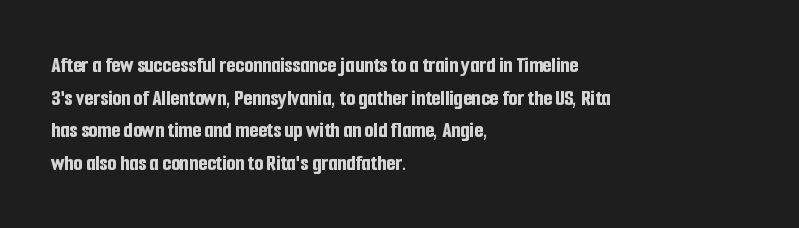
The image shows 23 px bold type, upright; set left-aligned, normal line spacing (1.42x), normal letter spacing, not underlined.
